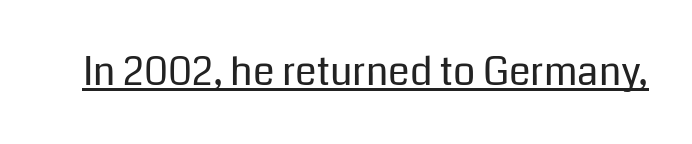
Q: Is the text bold? A: No.
Q: Is the text italic (slanted)? A: No, it is upright.
Q: Is the typeface a serif or a sans-serif typeface? A: Sans-serif.
Q: Is the text underlined? A: Yes.
Q: Is the spacing between letters normal or unusually wide? A: Normal.
Q: Width (condensed, normal, or wide)? A: Normal.
Q: Stroke contrast? A: Low.
Q: x-height? A: Medium.
Q: Monospaced? A: No.
